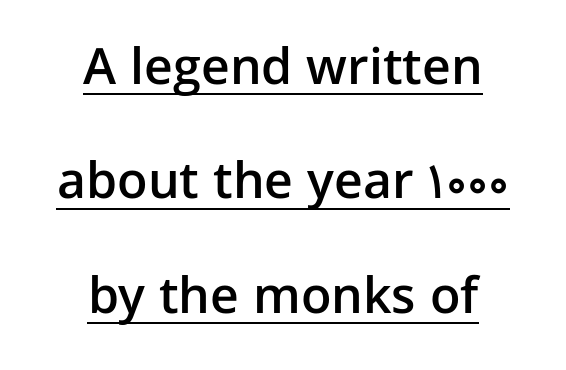
The rendering uses natural spacing where letterforms have individual widths. The typeface chosen for these lines omits serifs. Tall strokes in this sample are plumb rather than angled. These words are printed semibold, heavier than regular yet not bold. Is the letter spacing exaggerated? No — it looks like the ordinary default.
